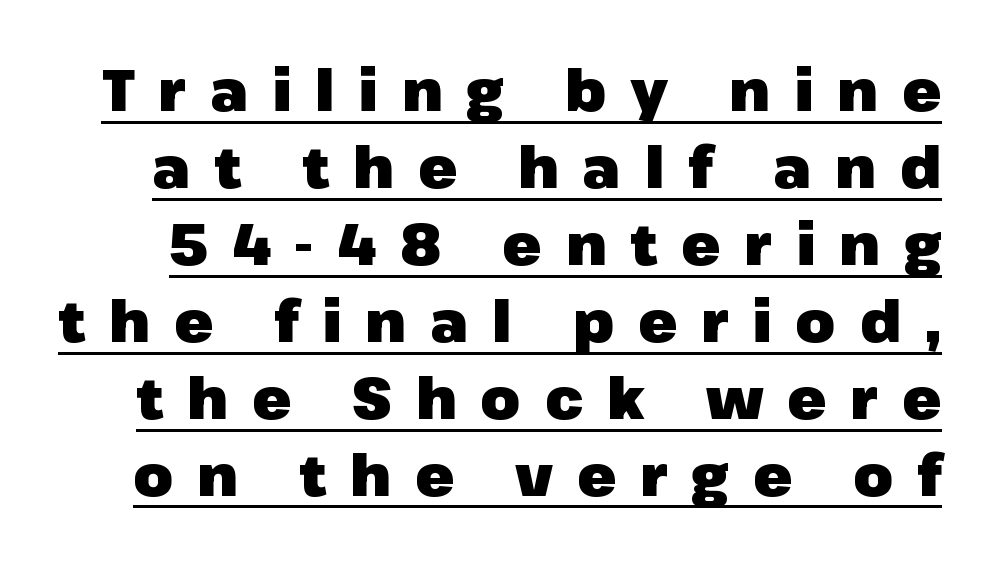
Q: Is the text bold? A: Yes.
Q: Is the text italic (slanted)? A: No, it is upright.
Q: Is the typeface a serif or a sans-serif typeface? A: Sans-serif.
Q: Is the text underlined? A: Yes.
Q: Is the spacing between letters normal or unusually wide? A: Unusually wide.
Q: Is the spacing between lines tight, normal or loose? A: Normal.
Q: Width (condensed, normal, or wide)? A: Normal.
Q: Stroke contrast? A: Low.
Q: x-height? A: Medium.
Q: Monospaced? A: No.
